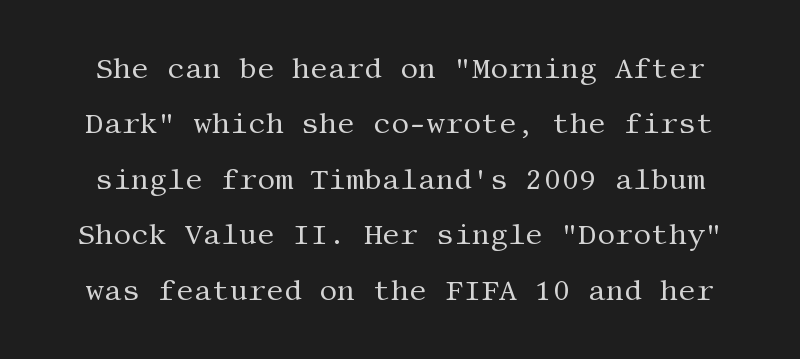
Q: Is the text bold? A: No.
Q: Is the text italic (slanted)? A: No, it is upright.
Q: Is the typeface a serif or a sans-serif typeface? A: Serif.
Q: Is the text underlined? A: No.
Q: Is the spacing between letters normal or unusually wide? A: Normal.
Q: Is the spacing between lines tight, normal or loose? A: Loose.
Q: Width (condensed, normal, or wide)? A: Normal.
Q: Stroke contrast? A: Medium.
Q: x-height? A: Large.
